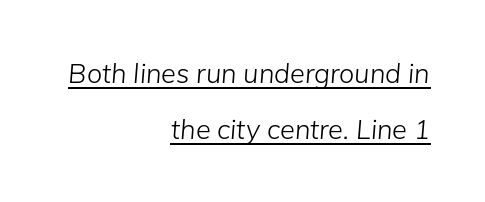
This is not heavy type; no bold has been used. The vertical gap from one line to the next is large. This rendering uses right alignment, leaving the left contour irregular. Caption: standard tracking, unaltered. Compared with undecorated copy, this sample adds a rule below the words. The glyphs look as if they've been sheared to an angle.
